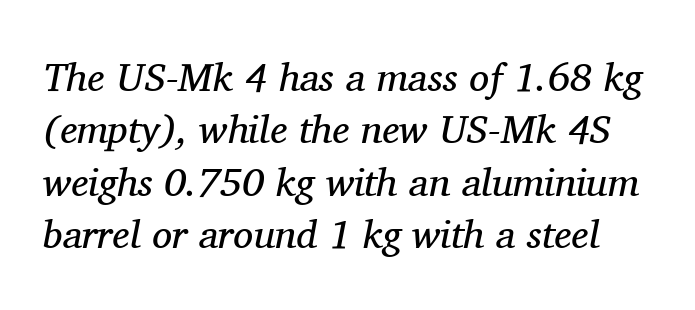
{"serif": "yes", "italic": "yes", "lean": "right", "slant_degrees": 11, "bold": "no", "weight": "regular", "width": "normal", "stroke_contrast": "medium", "x_height": "medium", "monospaced": "no", "underline": "no", "line_spacing": "normal", "line_spacing_ratio": 1.31, "letter_spacing": "normal", "letter_spacing_em": 0.0, "glyph_px": 40}
